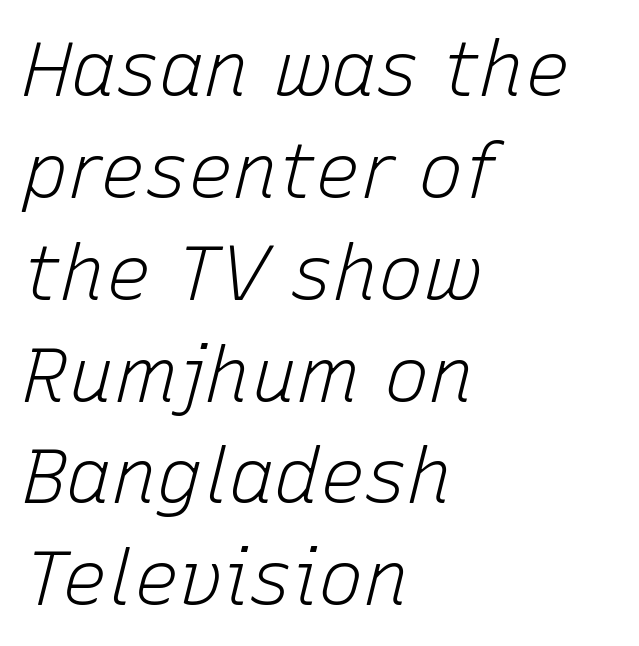
Q: Is the text bold? A: No.
Q: Is the text italic (slanted)? A: Yes, it leans right by about 15 degrees.
Q: Is the text underlined? A: No.
Q: How is the paragraph aligned? A: Left-aligned.
Q: Is the spacing between letters normal or unusually wide? A: Normal.
Q: Is the spacing between lines tight, normal or loose? A: Normal.
Q: Width (condensed, normal, or wide)? A: Normal.
Q: Stroke contrast? A: Low.
Q: x-height? A: Medium.
Q: Monospaced? A: No.
